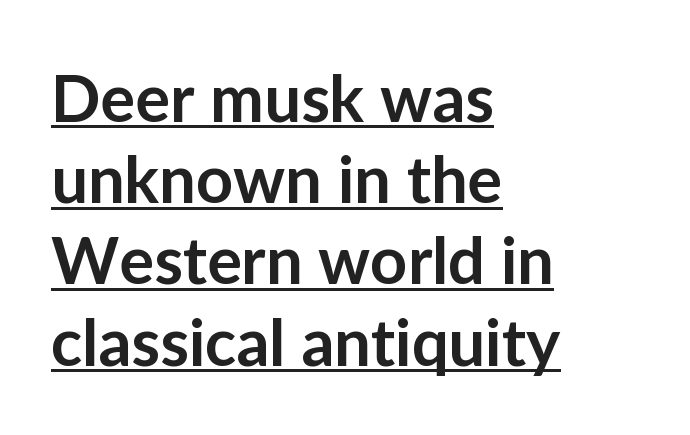
Q: Is the text bold? A: Semi-bold.
Q: Is the text italic (slanted)? A: No, it is upright.
Q: Is the typeface a serif or a sans-serif typeface? A: Sans-serif.
Q: Is the text underlined? A: Yes.
Q: How is the paragraph aligned? A: Left-aligned.
Q: Is the spacing between letters normal or unusually wide? A: Normal.
Q: Is the spacing between lines tight, normal or loose? A: Normal.
Q: Width (condensed, normal, or wide)? A: Normal.
Q: Stroke contrast? A: Low.
Q: x-height? A: Medium.
Q: Monospaced? A: No.
